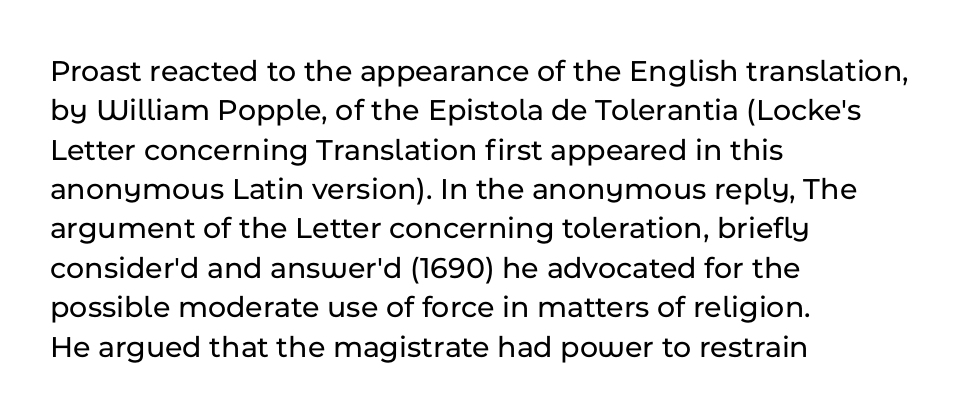
{"serif": "no", "italic": "no", "width": "normal", "stroke_contrast": "low", "x_height": "medium", "monospaced": "no", "underline": "no", "align": "left", "line_spacing": "normal", "line_spacing_ratio": 1.27, "letter_spacing": "normal", "letter_spacing_em": 0.0, "glyph_px": 31}
